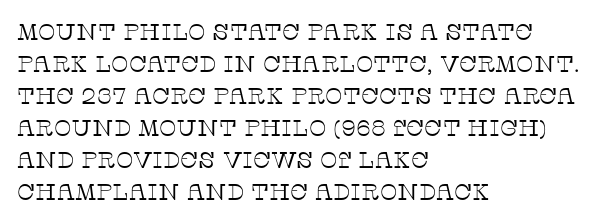
Caption: standard tracking, unaltered. Does the leading feel generous? No, just average. The lines are quadded left. Check the space under the baseline: it is left empty.
